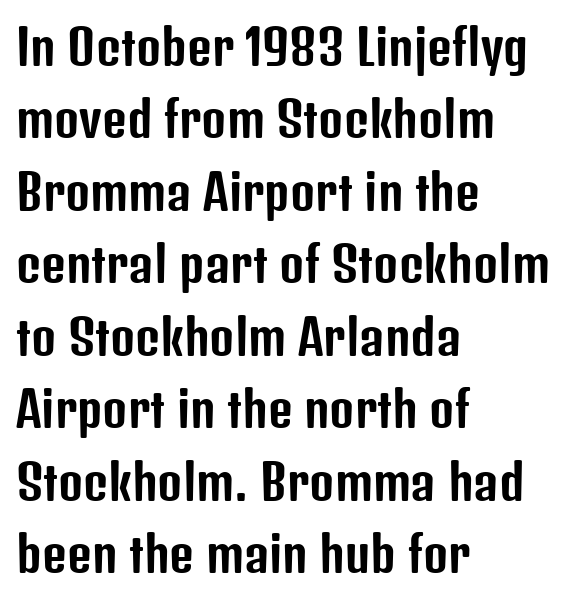
A typesetter would mark this as roman, not italic. The rendering anchors every line to the left-hand side. Look at the tracking — it's just the regular setting, nothing added. The rendering uses natural spacing where letterforms have individual widths. Descenders are the only things crossing below the line. Regarding leading, the lines here are spaced in the standard way.
